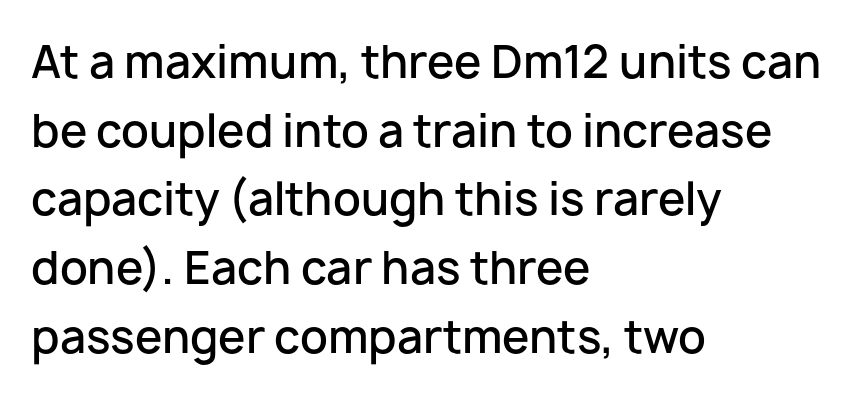
Q: Is the text bold? A: Semi-bold.
Q: Is the text italic (slanted)? A: No, it is upright.
Q: Is the typeface a serif or a sans-serif typeface? A: Sans-serif.
Q: Is the text underlined? A: No.
Q: How is the paragraph aligned? A: Left-aligned.
Q: Is the spacing between letters normal or unusually wide? A: Normal.
Q: Is the spacing between lines tight, normal or loose? A: Normal.
Q: Width (condensed, normal, or wide)? A: Normal.
Q: Stroke contrast? A: Low.
Q: x-height? A: Medium.
Q: Monospaced? A: No.
